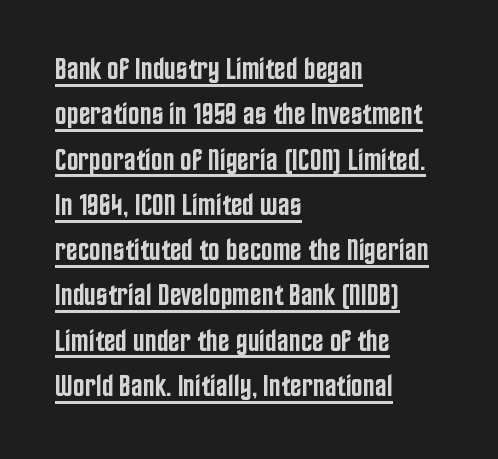
Q: Is the text bold? A: Semi-bold.
Q: Is the text italic (slanted)? A: No, it is upright.
Q: Is the typeface a serif or a sans-serif typeface? A: Sans-serif.
Q: Is the text underlined? A: Yes.
Q: How is the paragraph aligned? A: Left-aligned.
Q: Is the spacing between letters normal or unusually wide? A: Normal.
Q: Is the spacing between lines tight, normal or loose? A: Normal.
Q: Width (condensed, normal, or wide)? A: Condensed.
Q: Stroke contrast? A: Low.
Q: x-height? A: Large.
Q: Monospaced? A: No.
